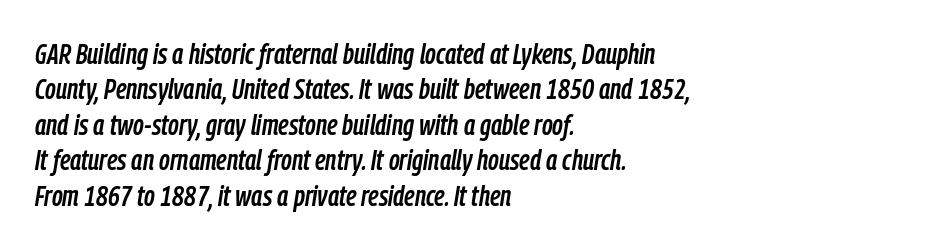
The image shows 29 px condensed type, italic (leaning right); set left-aligned, line spacing 1.22x, normal letter spacing, not underlined; low stroke contrast and a medium x-height.
